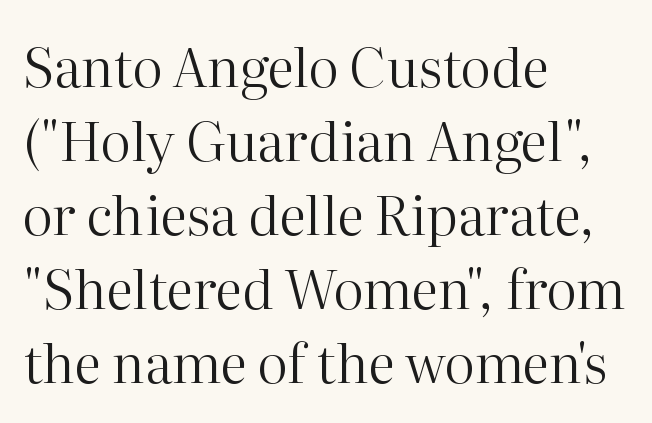
Q: Is the text bold? A: No.
Q: Is the text italic (slanted)? A: No, it is upright.
Q: Is the typeface a serif or a sans-serif typeface? A: Serif.
Q: Is the text underlined? A: No.
Q: How is the paragraph aligned? A: Left-aligned.
Q: Is the spacing between letters normal or unusually wide? A: Normal.
Q: Is the spacing between lines tight, normal or loose? A: Normal.
Q: Width (condensed, normal, or wide)? A: Normal.
Q: Stroke contrast? A: High.
Q: x-height? A: Medium.
Q: Monospaced? A: No.
